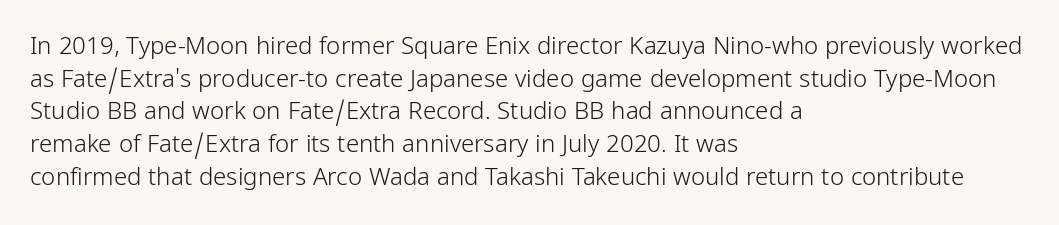
Q: Is the text bold? A: No.
Q: Is the text italic (slanted)? A: No, it is upright.
Q: Is the text underlined? A: No.
Q: How is the paragraph aligned? A: Left-aligned.
Q: Is the spacing between letters normal or unusually wide? A: Normal.
Q: Is the spacing between lines tight, normal or loose? A: Normal.
